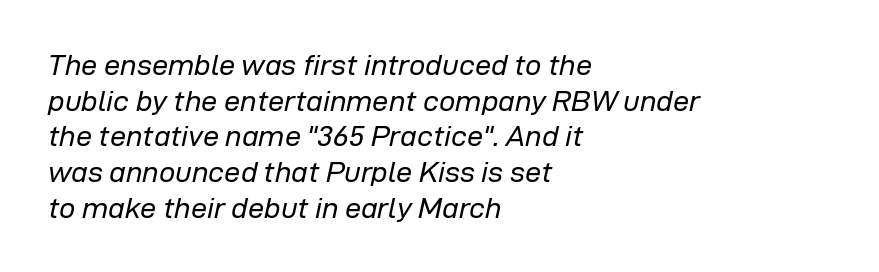
{"italic": "yes", "lean": "right", "slant_degrees": 12, "bold": "no", "weight": "regular", "width": "normal", "stroke_contrast": "low", "x_height": "medium", "monospaced": "no", "underline": "no", "align": "left", "line_spacing_ratio": 1.23, "letter_spacing": "normal", "letter_spacing_em": 0.0, "glyph_px": 29}
